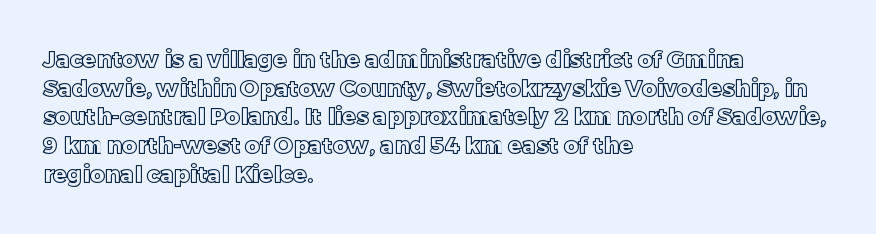
The image shows 23 px text type, upright; set left-aligned, normal line spacing (1.25x), normal letter spacing, not underlined.
